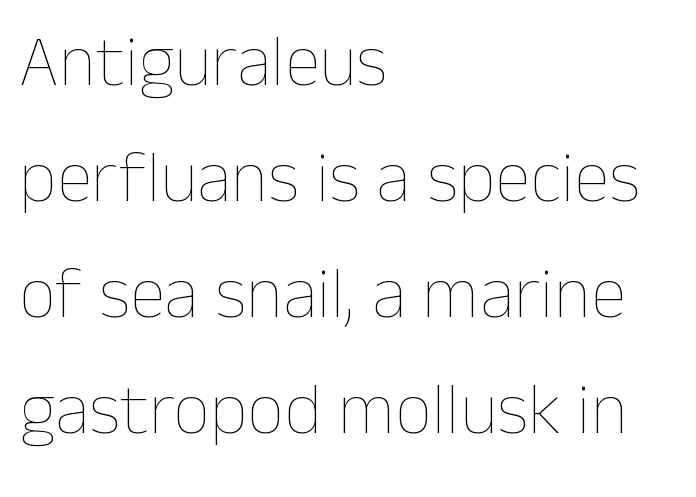
{"italic": "no", "bold": "no", "weight": "thin", "width": "normal", "stroke_contrast": "low", "x_height": "medium", "monospaced": "no", "underline": "no", "align": "left", "line_spacing": "normal", "line_spacing_ratio": 1.59, "letter_spacing": "normal", "letter_spacing_em": 0.0, "glyph_px": 73}
